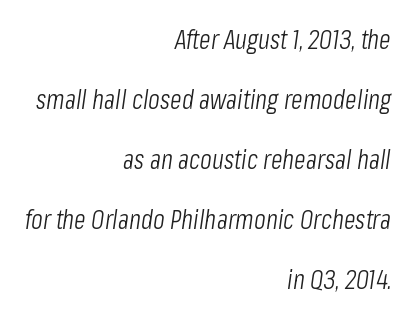
Q: Is the text bold? A: No.
Q: Is the text italic (slanted)? A: Yes, it leans right by about 8 degrees.
Q: Is the text underlined? A: No.
Q: How is the paragraph aligned? A: Right-aligned.
Q: Is the spacing between letters normal or unusually wide? A: Normal.
Q: Is the spacing between lines tight, normal or loose? A: Loose.
